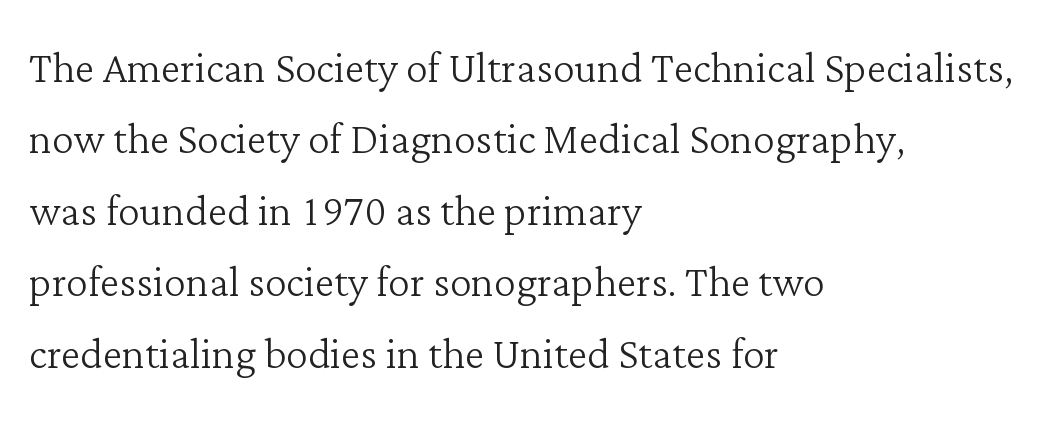
The image shows 55 px light serif type, upright; set left-aligned, normal line spacing (1.3x), normal letter spacing, not underlined; low stroke contrast and a medium x-height.
